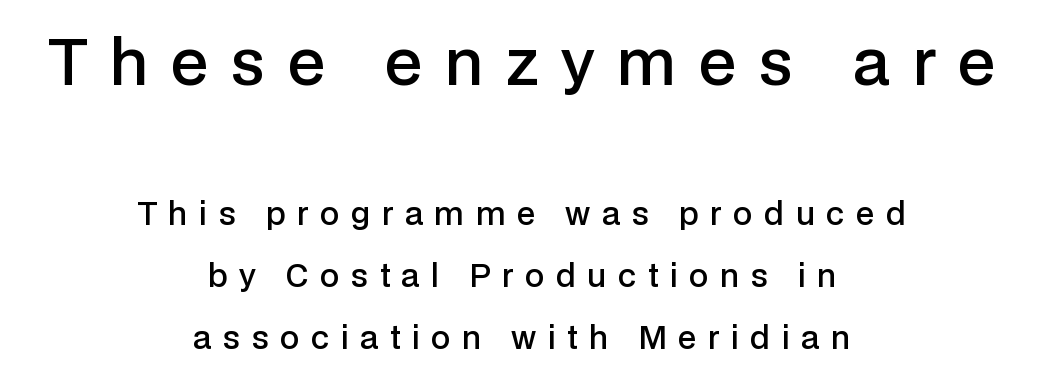
Loose tracking; the words dissolve into strings of separated letters. Stems and bowls a touch heavier than normal — semibold. Regarding serifs, this sample does without them. The designer dialed line spacing up above the default. This sample has the flowing, uneven cadence of proportional lettering.
